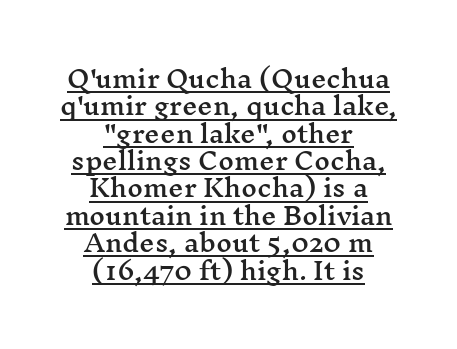
{"italic": "no", "underline": "yes", "align": "center", "line_spacing": "tight", "line_spacing_ratio": 1.14, "letter_spacing": "normal", "letter_spacing_em": 0.0, "glyph_px": 24}
